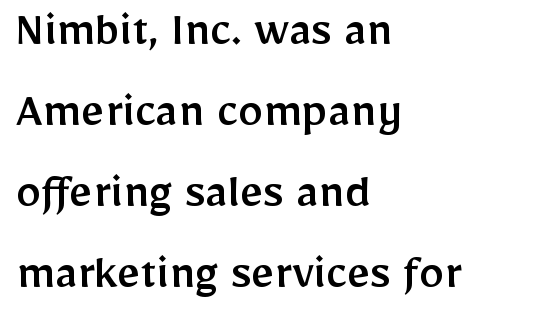
{"serif": "no", "italic": "no", "width": "normal", "stroke_contrast": "low", "x_height": "medium", "monospaced": "no", "underline": "no", "align": "left", "line_spacing": "normal", "line_spacing_ratio": 1.59, "letter_spacing": "normal", "letter_spacing_em": 0.0, "glyph_px": 51}
